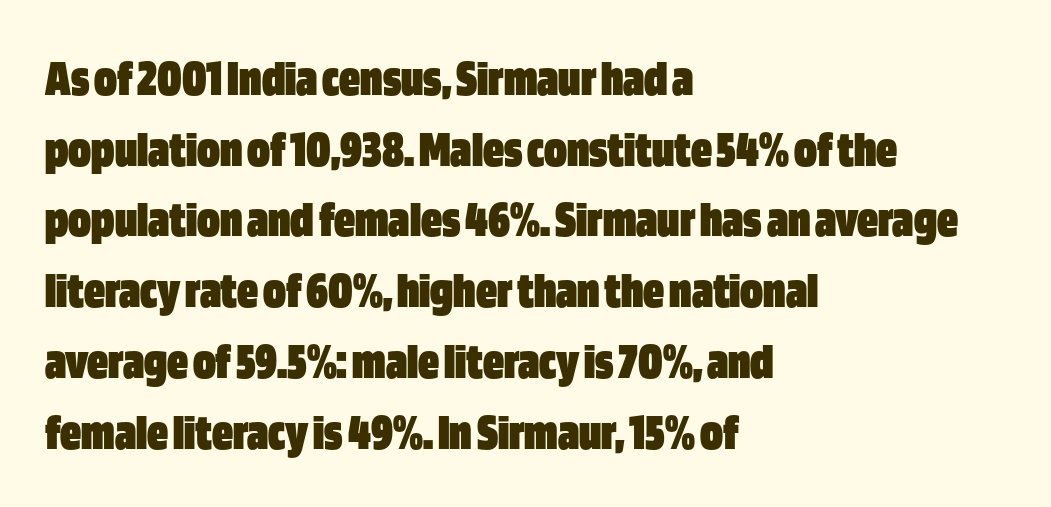
{"serif": "no", "italic": "no", "bold": "yes", "weight": "heavy", "width": "condensed", "stroke_contrast": "low", "x_height": "large", "monospaced": "no", "underline": "no", "align": "left", "line_spacing": "normal", "line_spacing_ratio": 1.36, "letter_spacing": "normal", "letter_spacing_em": 0.0, "glyph_px": 52}
